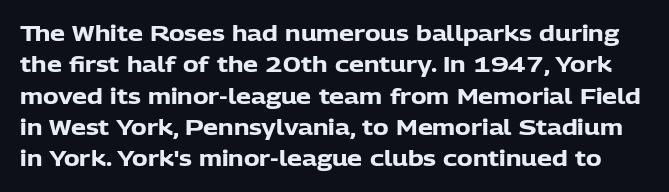
Q: Is the text bold? A: Yes.
Q: Is the text italic (slanted)? A: No, it is upright.
Q: Is the text underlined? A: No.
Q: Is the spacing between letters normal or unusually wide? A: Normal.
Q: Is the spacing between lines tight, normal or loose? A: Normal.
